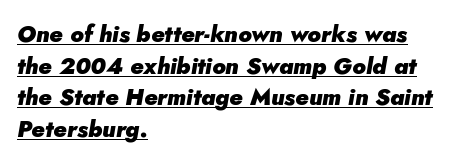
The image shows 23 px bold type, italic (leaning right); set left-aligned, normal line spacing (1.37x), normal letter spacing, underlined.
